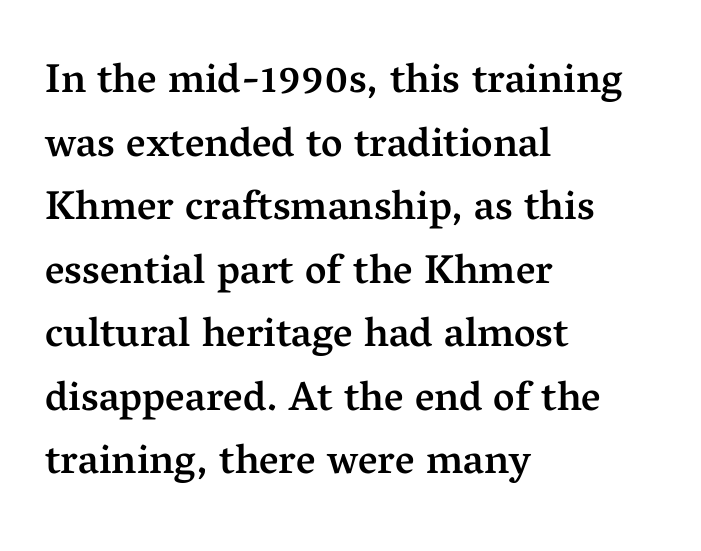
{"serif": "yes", "italic": "no", "bold": "semi", "weight": "semibold", "width": "normal", "stroke_contrast": "medium", "x_height": "medium", "monospaced": "no", "underline": "no", "align": "left", "line_spacing": "normal", "line_spacing_ratio": 1.55, "letter_spacing": "normal", "letter_spacing_em": 0.0, "glyph_px": 41}
